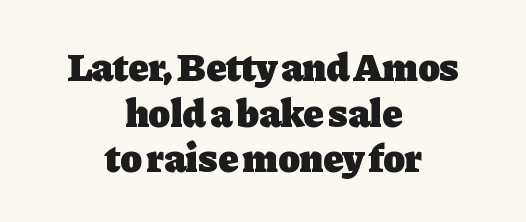
Q: Is the text bold? A: Yes.
Q: Is the text italic (slanted)? A: No, it is upright.
Q: Is the typeface a serif or a sans-serif typeface? A: Serif.
Q: Is the text underlined? A: No.
Q: How is the paragraph aligned? A: Centered.
Q: Is the spacing between letters normal or unusually wide? A: Normal.
Q: Is the spacing between lines tight, normal or loose? A: Tight.
Q: Width (condensed, normal, or wide)? A: Normal.
Q: Stroke contrast? A: Low.
Q: x-height? A: Medium.
Q: Monospaced? A: No.
